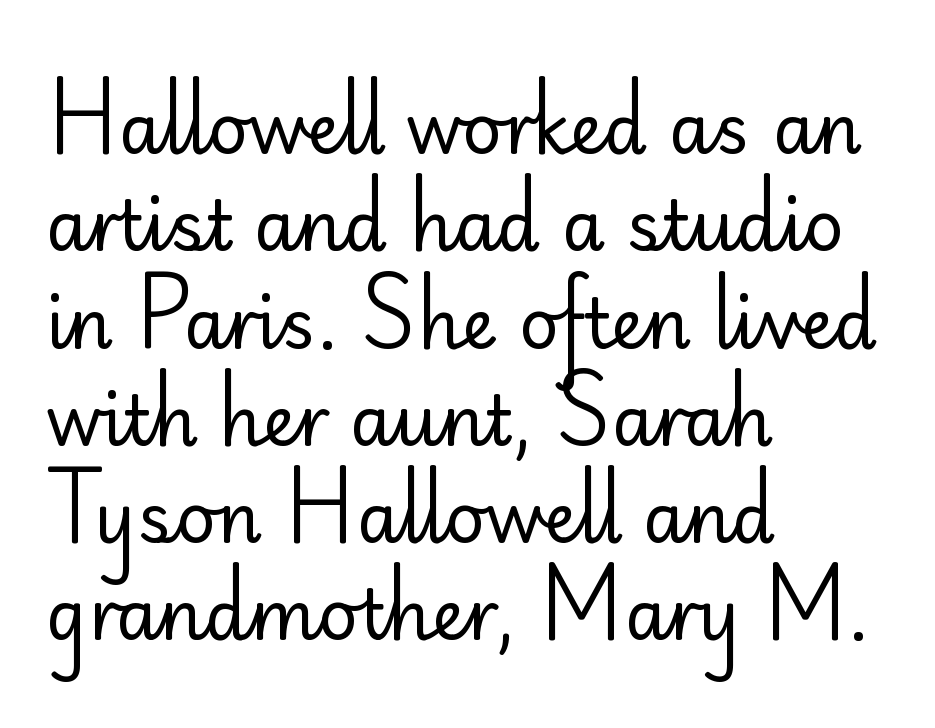
The image shows 69 px regular-weight sans-serif type, upright; set left-aligned, normal line spacing (1.41x), normal letter spacing, not underlined; low stroke contrast and a small x-height.
